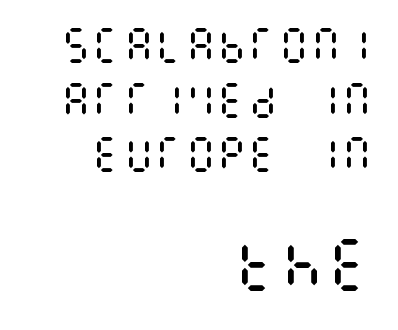
Q: Is the text bold? A: No.
Q: Is the text italic (slanted)? A: No, it is upright.
Q: Is the text underlined? A: No.
Q: How is the paragraph aligned? A: Right-aligned.
Q: Is the spacing between letters normal or unusually wide? A: Normal.
Q: Is the spacing between lines tight, normal or loose? A: Normal.
Q: Which block of text is set in a larger size, the first (top) or the second (bottom)? A: The second (bottom) one.
Q: Width (condensed, normal, or wide)? A: Condensed.
Q: Stroke contrast? A: Medium.
Q: x-height? A: Large.
